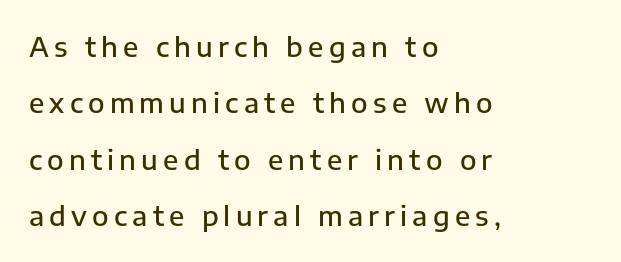
Every row of glyphs begins at an identical x-position on the left. As a designer I'd log this as weight 600, semibold. The block of text is sparse from top to bottom, with ample space between rows. The space beneath each line is pristine and unruled. It's the straight-up-and-down kind of type.
